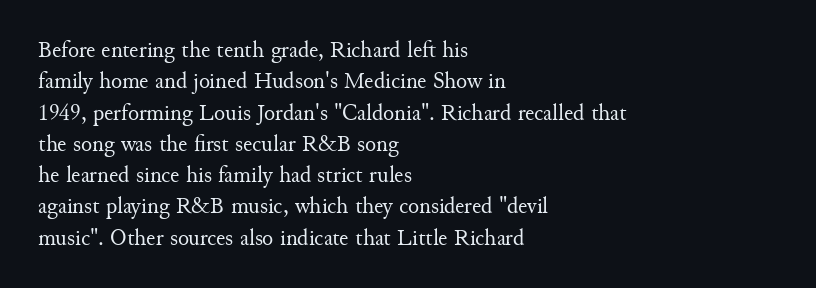
The image shows 23 px text type, upright; set left-aligned, normal line spacing (1.36x), normal letter spacing, not underlined.
